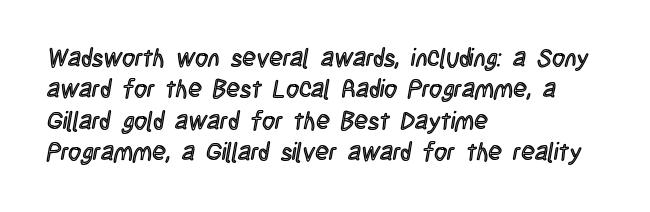
{"underline": "no", "align": "left", "line_spacing": "normal", "line_spacing_ratio": 1.26, "letter_spacing": "normal", "letter_spacing_em": 0.0, "glyph_px": 25}
